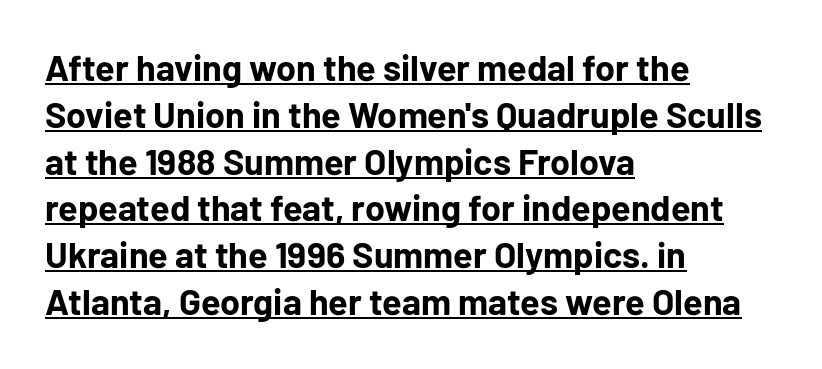
Q: Is the text bold? A: Yes.
Q: Is the text italic (slanted)? A: No, it is upright.
Q: Is the typeface a serif or a sans-serif typeface? A: Sans-serif.
Q: Is the text underlined? A: Yes.
Q: How is the paragraph aligned? A: Left-aligned.
Q: Is the spacing between letters normal or unusually wide? A: Normal.
Q: Is the spacing between lines tight, normal or loose? A: Normal.
Q: Width (condensed, normal, or wide)? A: Normal.
Q: Stroke contrast? A: Low.
Q: x-height? A: Medium.
Q: Monospaced? A: No.
